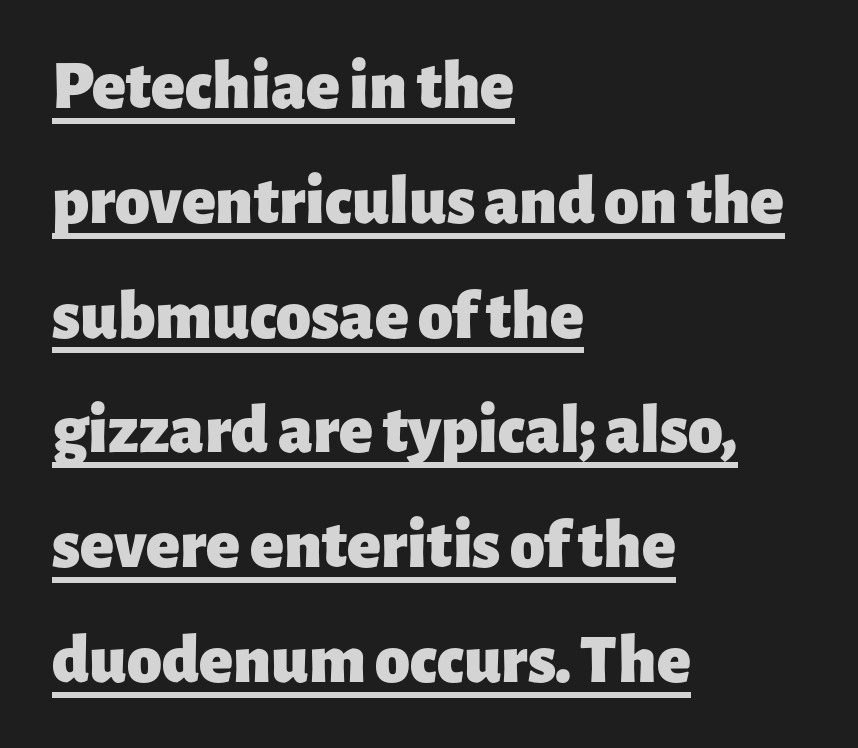
The image shows 70 px heavy sans-serif type, upright; set left-aligned, normal line spacing (1.64x), normal letter spacing, underlined; low stroke contrast and a medium x-height.
